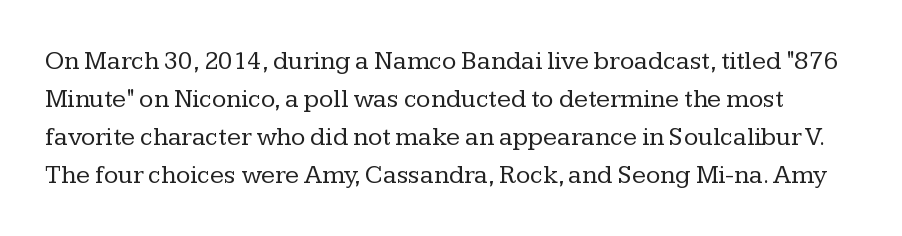
Q: Is the text bold? A: No.
Q: Is the text italic (slanted)? A: No, it is upright.
Q: Is the text underlined? A: No.
Q: Is the spacing between letters normal or unusually wide? A: Normal.
Q: Is the spacing between lines tight, normal or loose? A: Normal.
